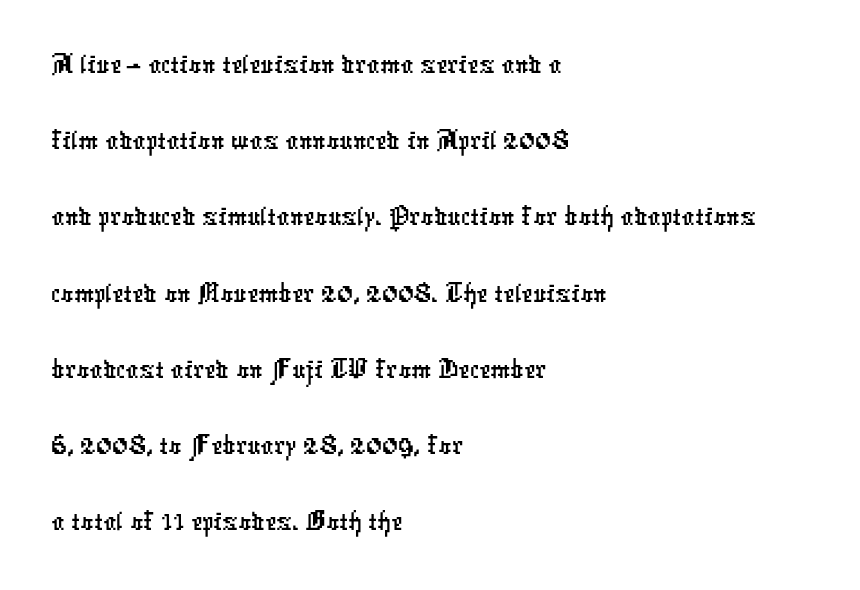
Unmarked baselines from the first word to the last. You can tell from the bare stems that sans-serif type was used. Which margin do the lines hug? The left one — the right edge is uneven. Default kerning and tracking; the words read as compact shapes. Is this a fixed-width face? No — the glyphs have proportional, varying widths.
